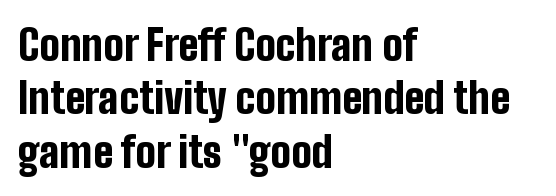
{"serif": "no", "italic": "no", "bold": "yes", "weight": "bold", "width": "condensed", "stroke_contrast": "low", "x_height": "medium", "monospaced": "no", "underline": "no", "align": "left", "line_spacing_ratio": 1.24, "letter_spacing": "normal", "letter_spacing_em": 0.0, "glyph_px": 43}
